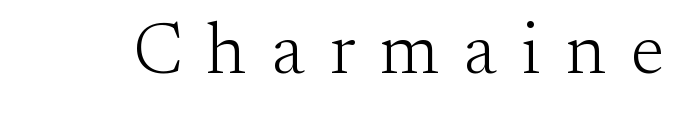
The baseline area is clear. A typesetter would call this proportional, since set widths differ per character. Short note: letters widely spaced. Unbolded letterforms with no extra heft.
